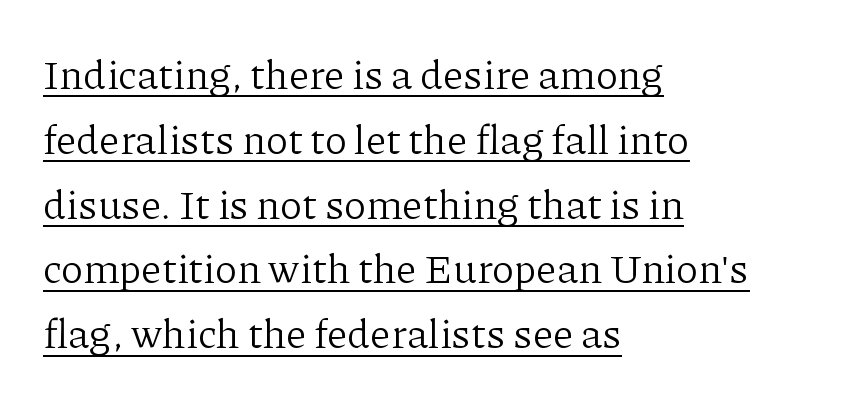
{"serif": "yes", "italic": "no", "bold": "no", "weight": "light", "width": "normal", "stroke_contrast": "low", "x_height": "medium", "monospaced": "no", "underline": "yes", "align": "left", "line_spacing": "normal", "line_spacing_ratio": 1.58, "letter_spacing": "normal", "letter_spacing_em": 0.0, "glyph_px": 41}
